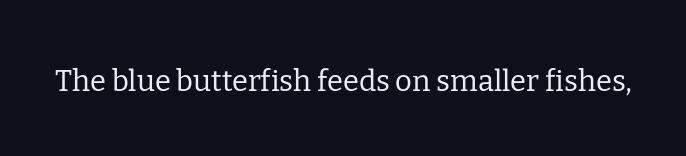
{"serif": "yes", "italic": "no", "bold": "no", "weight": "regular", "width": "normal", "stroke_contrast": "low", "x_height": "medium", "monospaced": "no", "underline": "no", "letter_spacing": "normal", "letter_spacing_em": 0.0, "glyph_px": 29}
